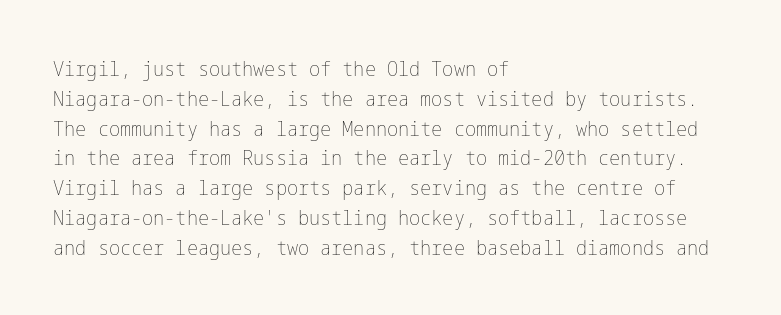
{"italic": "no", "bold": "no", "underline": "no", "align": "left", "line_spacing": "normal", "line_spacing_ratio": 1.42, "letter_spacing": "normal", "letter_spacing_em": 0.0, "glyph_px": 21}
